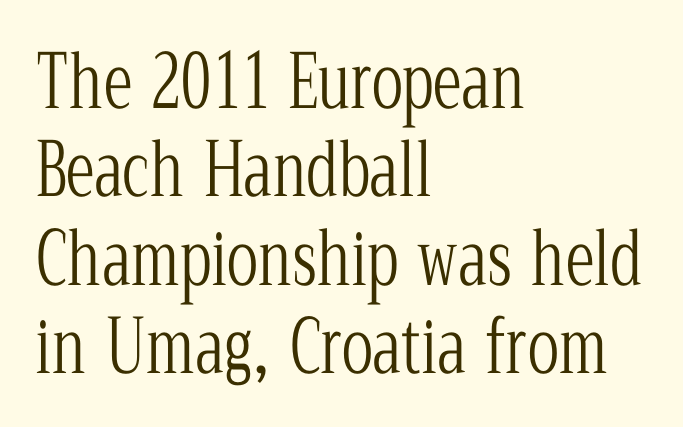
{"serif": "yes", "italic": "no", "bold": "no", "weight": "light", "width": "condensed", "stroke_contrast": "low", "x_height": "medium", "monospaced": "no", "underline": "no", "align": "left", "line_spacing_ratio": 1.21, "letter_spacing": "normal", "letter_spacing_em": 0.0, "glyph_px": 73}
